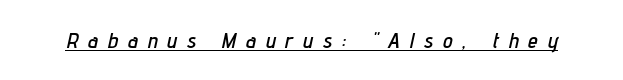
{"italic": "yes", "lean": "right", "slant_degrees": 12, "underline": "yes", "letter_spacing": "wide", "letter_spacing_em": 0.45, "glyph_px": 22}
